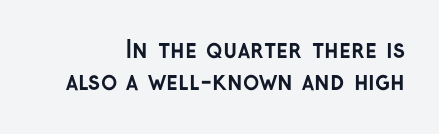
Q: Is the text bold? A: Yes.
Q: Is the text italic (slanted)? A: No, it is upright.
Q: Is the text underlined? A: No.
Q: Is the spacing between letters normal or unusually wide? A: Normal.
Q: Is the spacing between lines tight, normal or loose? A: Normal.
